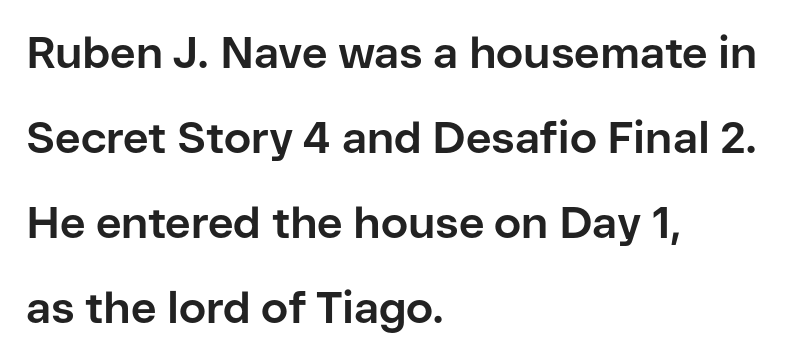
{"serif": "no", "italic": "no", "bold": "yes", "weight": "bold", "width": "normal", "stroke_contrast": "low", "x_height": "medium", "monospaced": "no", "underline": "no", "align": "left", "line_spacing": "loose", "line_spacing_ratio": 1.93, "letter_spacing": "normal", "letter_spacing_em": 0.0, "glyph_px": 44}
